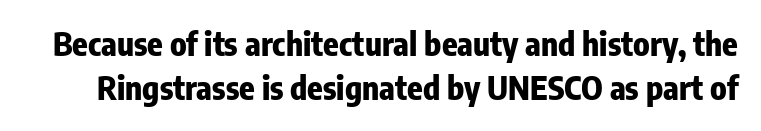
{"serif": "no", "italic": "no", "bold": "yes", "weight": "heavy", "width": "condensed", "stroke_contrast": "low", "x_height": "medium", "monospaced": "no", "underline": "no", "line_spacing": "normal", "line_spacing_ratio": 1.37, "letter_spacing": "normal", "letter_spacing_em": 0.0, "glyph_px": 32}
